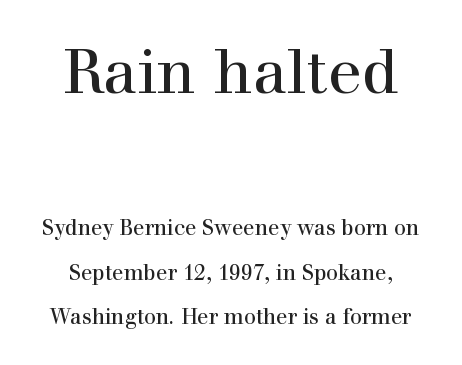
Q: Is the text italic (slanted)? A: No, it is upright.
Q: Is the typeface a serif or a sans-serif typeface? A: Serif.
Q: Is the text underlined? A: No.
Q: Is the spacing between letters normal or unusually wide? A: Normal.
Q: Is the spacing between lines tight, normal or loose? A: Loose.
Q: Which block of text is set in a larger size, the first (top) or the second (bottom)? A: The first (top) one.
Q: Width (condensed, normal, or wide)? A: Normal.
Q: x-height? A: Medium.
Q: Monospaced? A: No.
